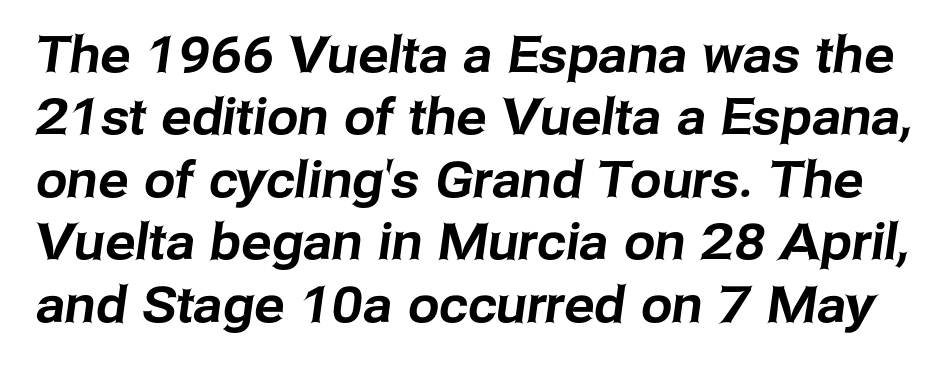
The image shows 50 px sans-serif type; set normal line spacing (1.25x), normal letter spacing, not underlined; low stroke contrast and a medium x-height.
